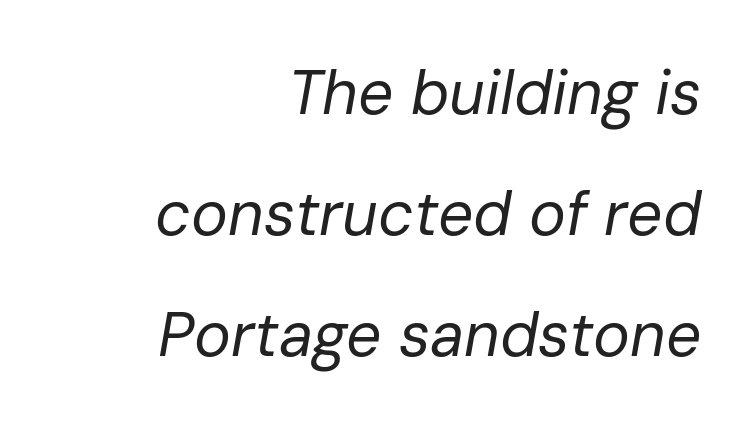
Q: Is the text bold? A: No.
Q: Is the text italic (slanted)? A: Yes, it leans right by about 10 degrees.
Q: Is the text underlined? A: No.
Q: How is the paragraph aligned? A: Right-aligned.
Q: Is the spacing between letters normal or unusually wide? A: Normal.
Q: Is the spacing between lines tight, normal or loose? A: Loose.
Q: Width (condensed, normal, or wide)? A: Normal.
Q: Stroke contrast? A: Low.
Q: x-height? A: Medium.
Q: Monospaced? A: No.
